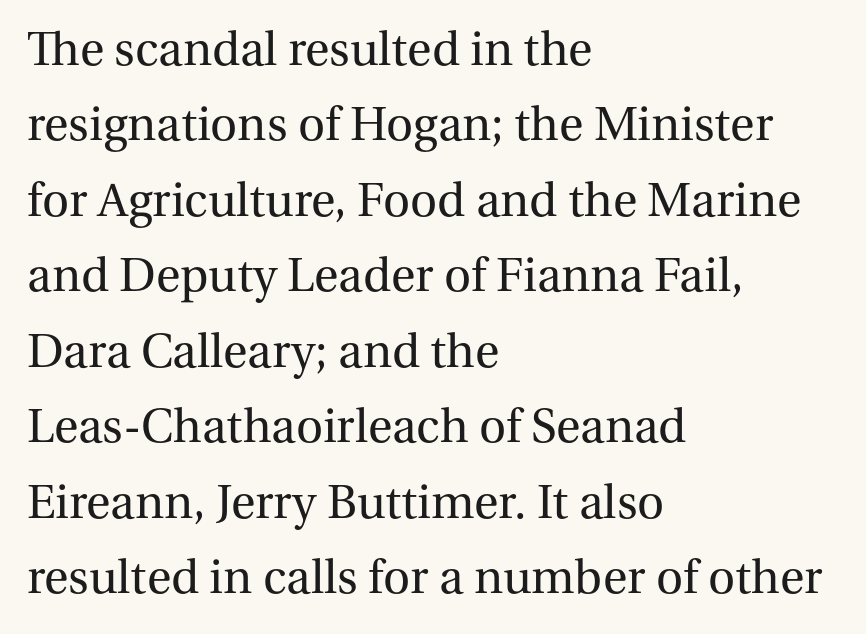
The passage shown is not underscored anywhere. Old-style or modern, the face here clearly has serifs. Quick note: interline space is typical. The letters sit at their default tracking, neither squeezed nor spread.
